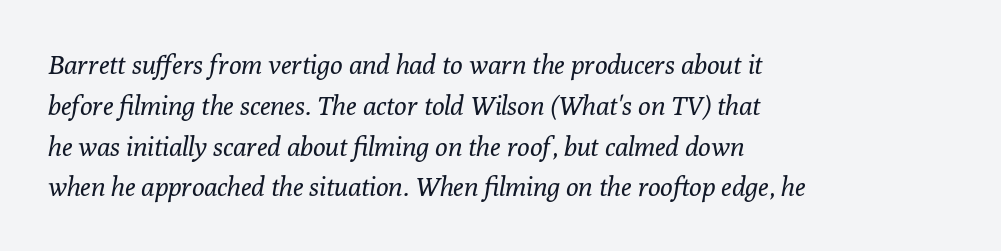
Q: Is the text bold? A: No.
Q: Is the text italic (slanted)? A: Yes, it leans right by about 10 degrees.
Q: Is the text underlined? A: No.
Q: How is the paragraph aligned? A: Left-aligned.
Q: Is the spacing between letters normal or unusually wide? A: Normal.
Q: Is the spacing between lines tight, normal or loose? A: Normal.
